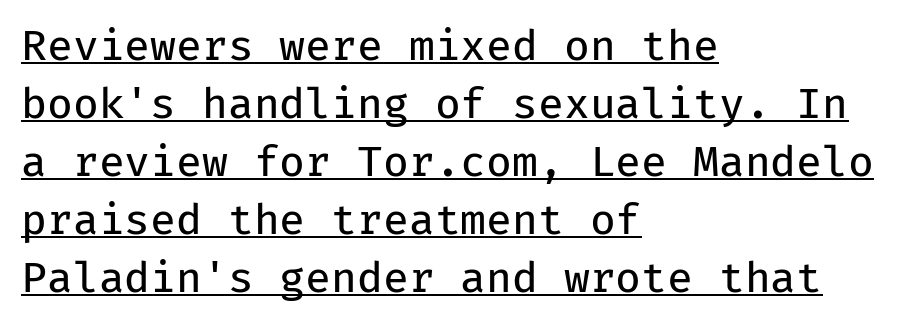
The tracking reads as untouched default to a designer's eye. A quiet, ordinary-to-light weight characterises the typeface. Stroke terminals: plain, sans-serif. The lettering stays uniformly vertical, giving the passage a roman look. Each new line begins a customary step beneath the previous one. Leftover space on each line is placed entirely after the last word.
